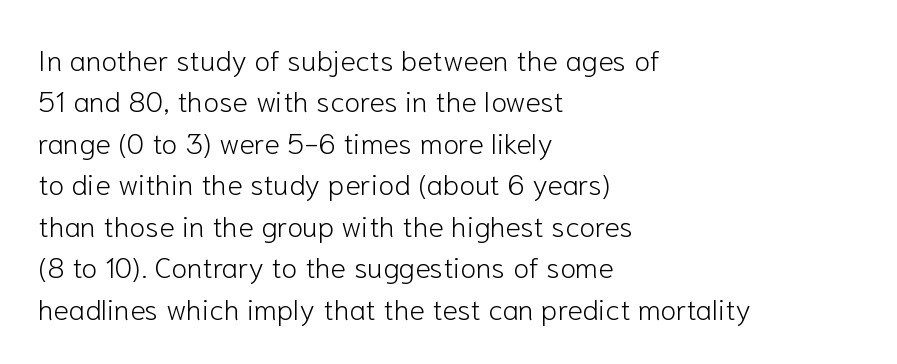
{"serif": "no", "italic": "no", "bold": "no", "weight": "light", "width": "normal", "stroke_contrast": "low", "x_height": "medium", "monospaced": "no", "underline": "no", "align": "left", "line_spacing": "normal", "line_spacing_ratio": 1.43, "letter_spacing": "normal", "letter_spacing_em": 0.0, "glyph_px": 29}
